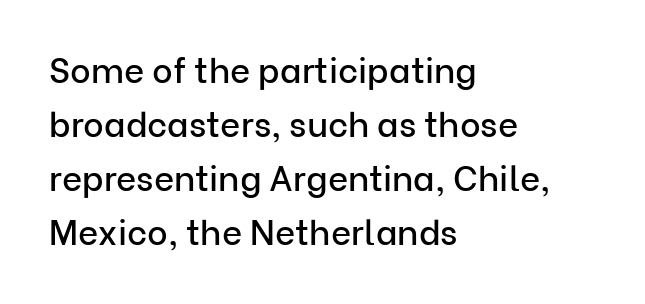
Compared with typical paragraphs, the rows here are spaced about the same. Beneath every word, the page is bare. I'd call this a sans setting — the letters go barefoot. In terms of posture, this sample is upright. Varying glyph widths throughout — classic text-font behaviour.
